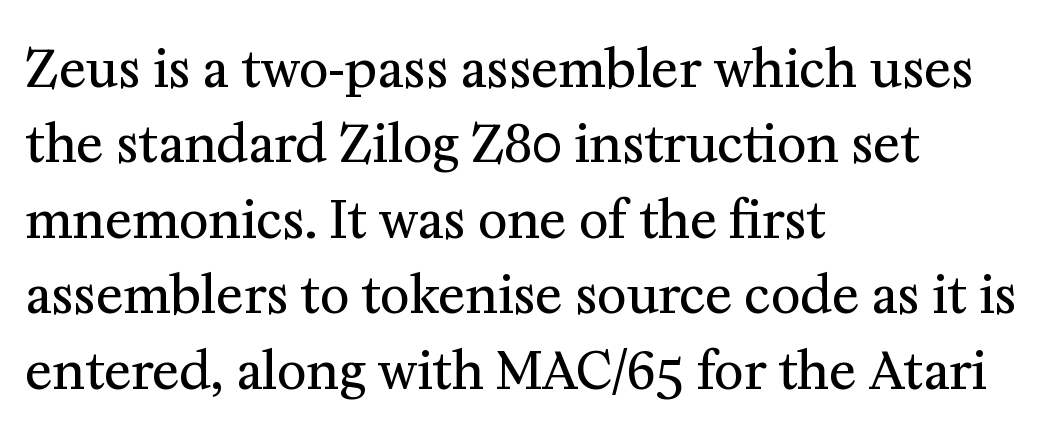
Students, note that the glyphs here touch the page at normal intervals. A light-to-regular cut is what we see here. Teacher's note: observe the even left margin — that is flush-left alignment. Check under the words: just untouched page. Font category for this specimen: serif.
